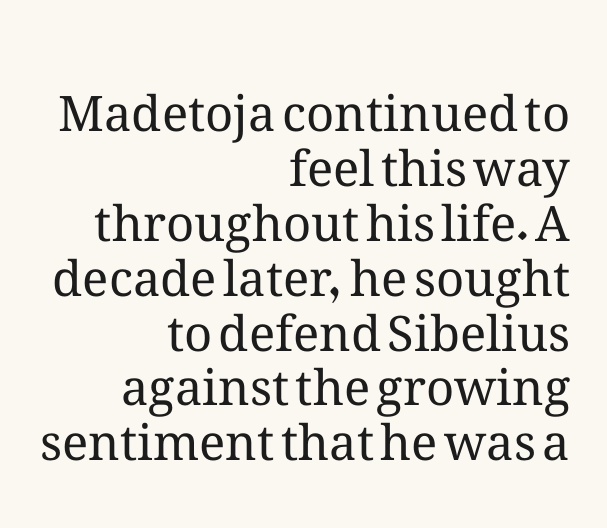
Does the leading feel generous? Not at all — it's pinched. Note the varied advance widths — an 'i' is clearly narrower than an 'm'. Rendered with straight, roman letterforms. Decoration check: the copy has no underline.
